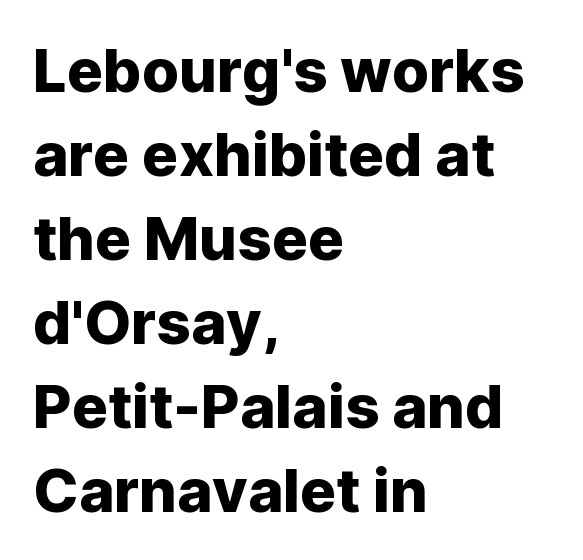
Q: Is the text italic (slanted)? A: No, it is upright.
Q: Is the typeface a serif or a sans-serif typeface? A: Sans-serif.
Q: Is the text underlined? A: No.
Q: How is the paragraph aligned? A: Left-aligned.
Q: Is the spacing between letters normal or unusually wide? A: Normal.
Q: Is the spacing between lines tight, normal or loose? A: Normal.
Q: Width (condensed, normal, or wide)? A: Normal.
Q: Stroke contrast? A: Low.
Q: x-height? A: Medium.
Q: Monospaced? A: No.
